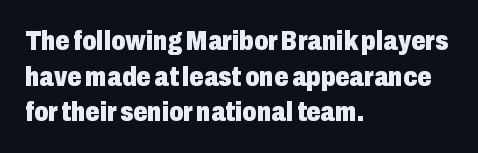
Does the weight exceed regular? Yes, all the way to bold. Short note: letters normally spaced. No word sits above an underline. Posture: straight, roman, zero tilt. Compared with a centered layout, this one pins lines to the left instead. The face used here is a sans, in the tradition of grotesques and geometrics.
